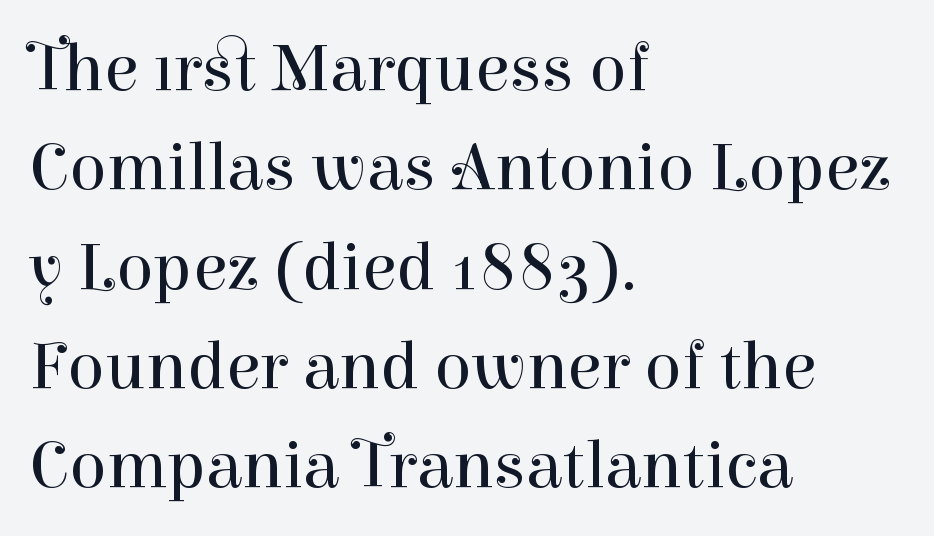
{"serif": "yes", "italic": "no", "bold": "no", "weight": "regular", "width": "normal", "stroke_contrast": "high", "x_height": "medium", "monospaced": "no", "underline": "no", "align": "left", "line_spacing": "normal", "line_spacing_ratio": 1.44, "letter_spacing": "normal", "letter_spacing_em": 0.0, "glyph_px": 69}
